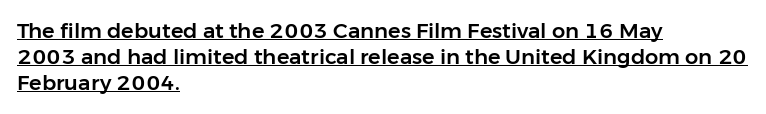
Q: Is the text italic (slanted)? A: No, it is upright.
Q: Is the text underlined? A: Yes.
Q: How is the paragraph aligned? A: Left-aligned.
Q: Is the spacing between letters normal or unusually wide? A: Normal.
Q: Is the spacing between lines tight, normal or loose? A: Normal.
